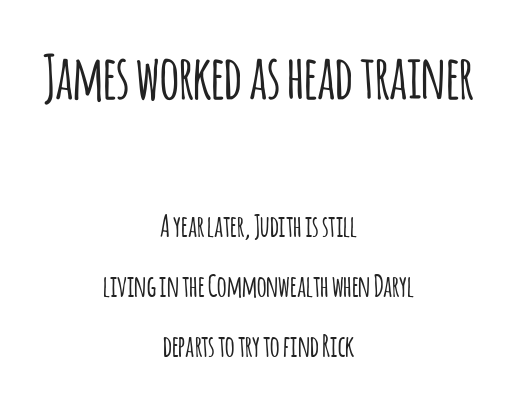
{"serif": "no", "italic": "no", "width": "condensed", "stroke_contrast": "low", "x_height": "large", "monospaced": "no", "underline": "no", "align": "center", "line_spacing": "loose", "line_spacing_ratio": 2.0, "letter_spacing": "normal", "letter_spacing_em": 0.0, "larger_block": "first", "size_ratio": 2.0, "glyph_px": 60}
